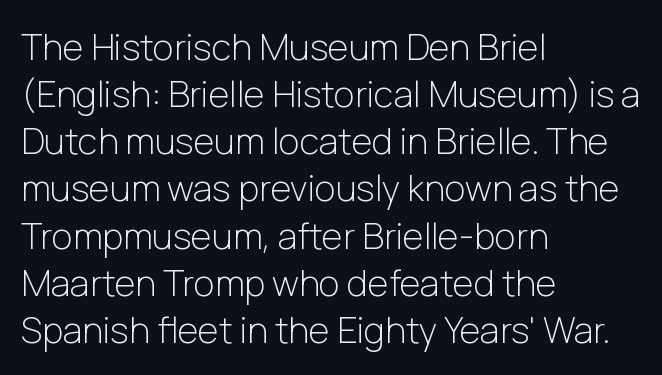
Quick note: underline off. Posture: vertical. Looks like regular typesetting: each glyph gets only the width it needs. Stroke thickness stays within the range of a standard reading face or lighter.
